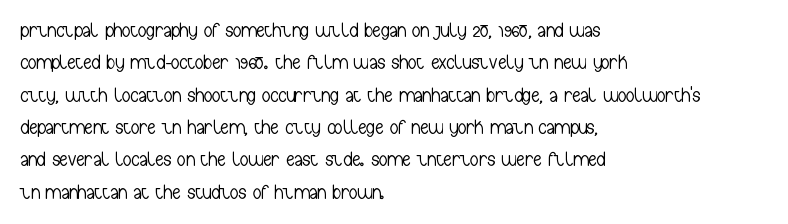
Words float on clear page, feet unadorned. Letters have the restrained weight of plain body copy at most. Horizontal alignment here is leftward, the default for most running prose. Whoever set this chose a conventional vertical rhythm. This sample uses an upright cut, with every glyph sitting square on the baseline.
